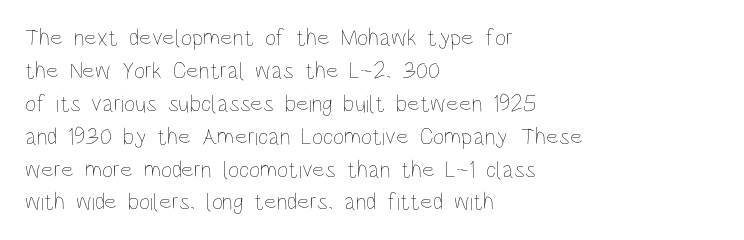
These lines stack with their left ends in a neat column. Letters rest on an invisible, unmarked baseline. The lines sit at an ordinary, default distance from one another. The type sits square on the baseline with zero lean. No letter is thick-stroked: the sample isn't bold. Default kerning and tracking; the words read as compact shapes.
